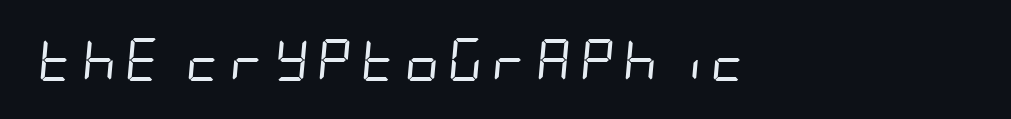
The image shows 43 px regular-weight, condensed type, italic (leaning right); set unusually wide letter spacing (+0.2 em), not underlined; low stroke contrast and a large x-height.
